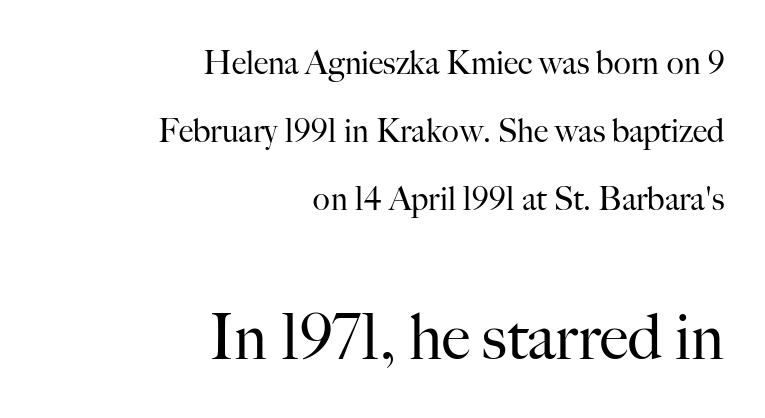
{"serif": "yes", "italic": "no", "bold": "no", "weight": "regular", "width": "normal", "stroke_contrast": "high", "x_height": "small", "monospaced": "no", "underline": "no", "align": "right", "line_spacing": "loose", "line_spacing_ratio": 2.12, "letter_spacing": "normal", "letter_spacing_em": 0.0, "larger_block": "second", "size_ratio": 1.97, "glyph_px": 63}
